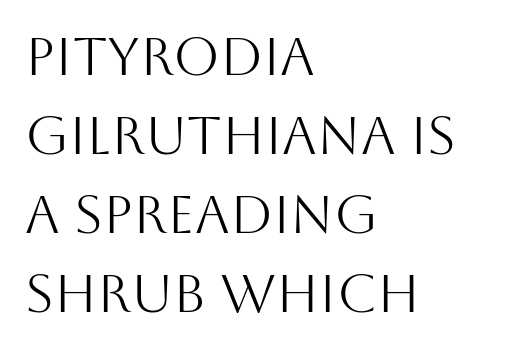
Q: Is the text bold? A: No.
Q: Is the text italic (slanted)? A: No, it is upright.
Q: Is the typeface a serif or a sans-serif typeface? A: Sans-serif.
Q: Is the text underlined? A: No.
Q: How is the paragraph aligned? A: Left-aligned.
Q: Is the spacing between letters normal or unusually wide? A: Normal.
Q: Is the spacing between lines tight, normal or loose? A: Normal.
Q: Width (condensed, normal, or wide)? A: Normal.
Q: Stroke contrast? A: Medium.
Q: x-height? A: Large.
Q: Monospaced? A: No.
